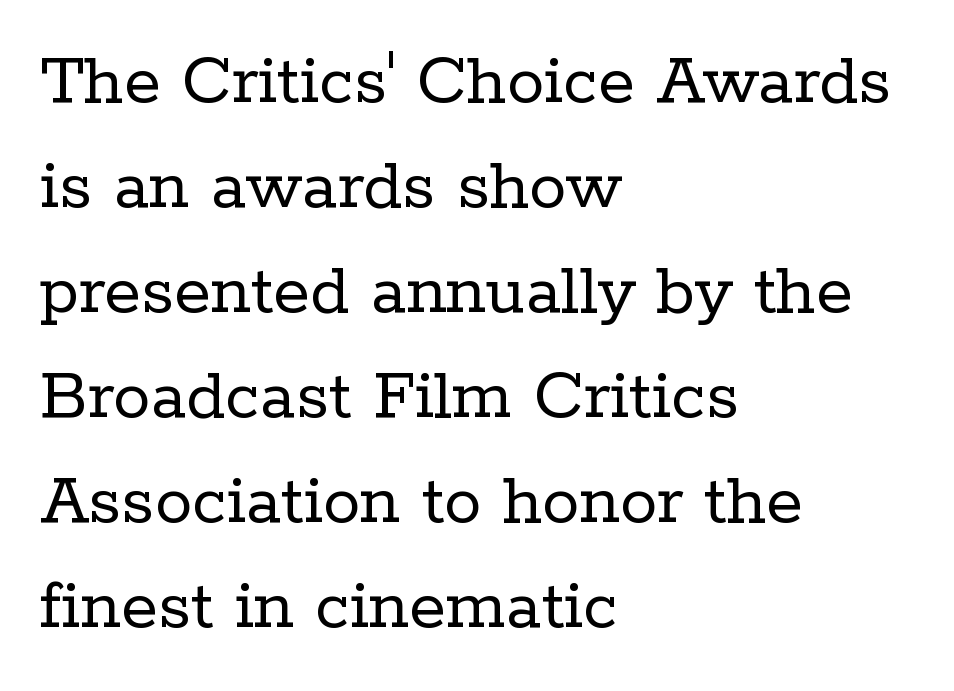
The image shows 75 px regular-weight serif type, upright; set left-aligned, normal line spacing (1.4x), normal letter spacing, not underlined; low stroke contrast and a medium x-height.
